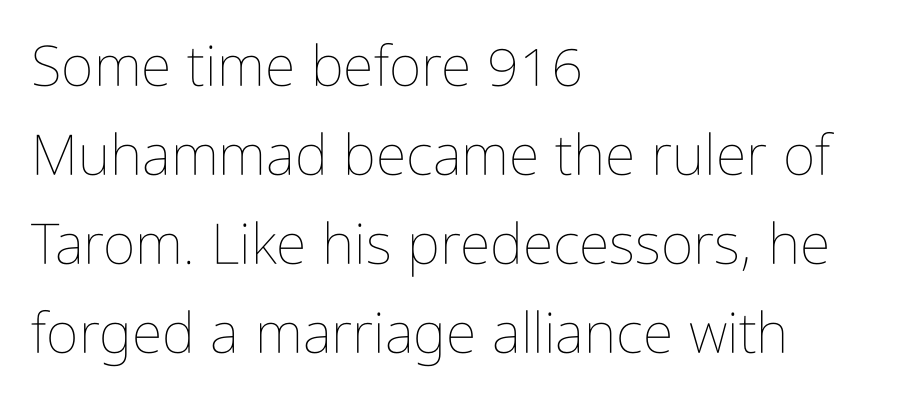
The image shows 56 px thin, condensed type, upright; set left-aligned, normal line spacing (1.59x), normal letter spacing, not underlined; low stroke contrast and a medium x-height.
